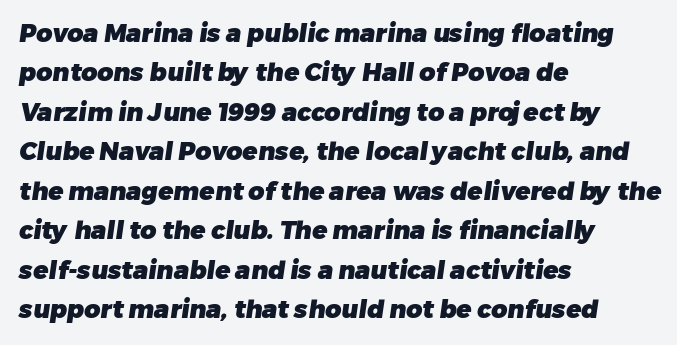
The letterforms sit shoulder to shoulder at normal distance. These words are printed bold, with thick strokes throughout. This sample is left-justified, so line endings fall wherever the words run out. Leading matches the norm, producing a regular column.
